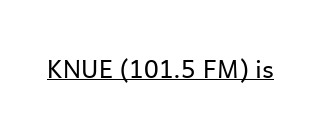
The image shows 25 px text type, upright; set normal letter spacing, underlined.
